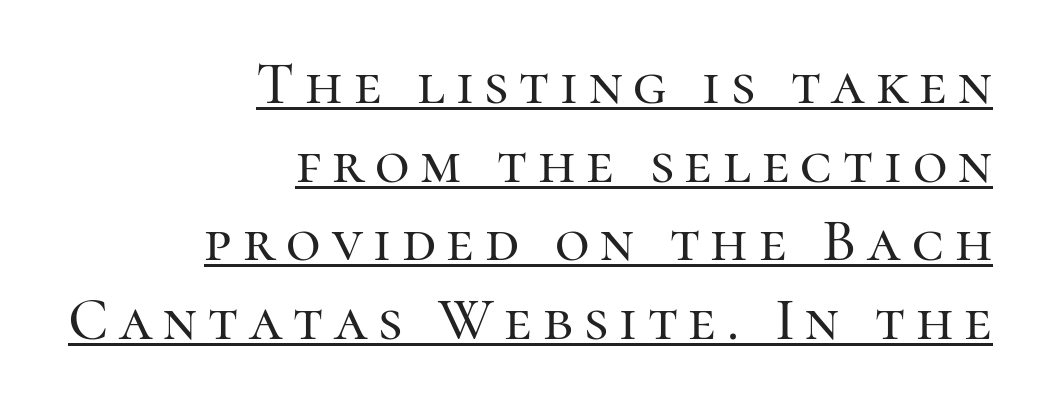
{"serif": "yes", "italic": "no", "width": "normal", "stroke_contrast": "high", "x_height": "medium", "monospaced": "no", "underline": "yes", "align": "right", "line_spacing": "normal", "line_spacing_ratio": 1.31, "glyph_px": 60}
